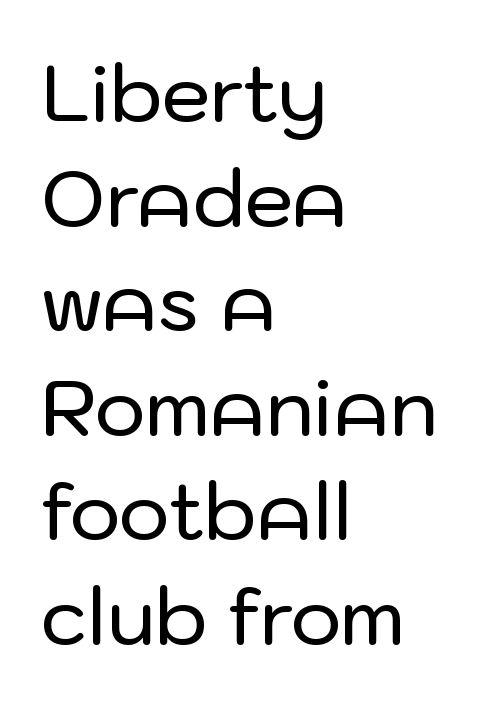
The font's upright variant was chosen for this text. Only glyphs here, with clear space below each row. A typesetter would call this proportional, since set widths differ per character. The lines in this sample share a left origin and differ only in where they stop. The text was rendered using a sans face with plain stroke endings. The passage shown has conventional tracking throughout.
